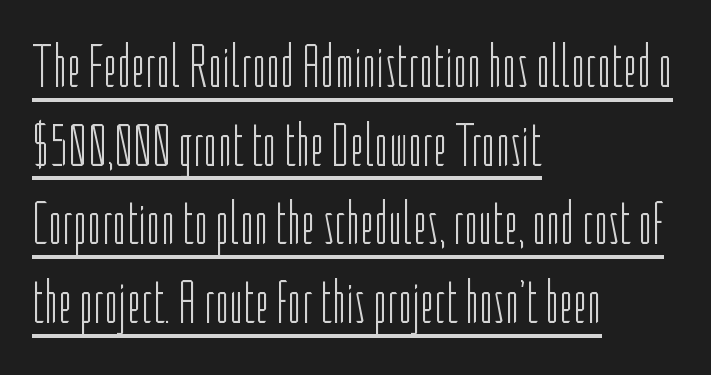
The image shows 61 px light, condensed sans-serif type, upright; set left-aligned, normal line spacing (1.29x), normal letter spacing, underlined; low stroke contrast and a medium x-height.
